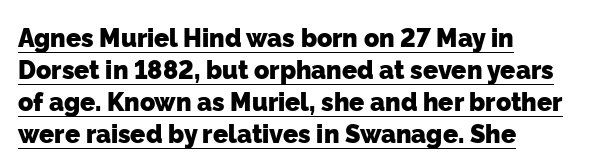
The image shows 25 px bold type; set left-aligned, normal line spacing (1.28x), normal letter spacing, underlined.
